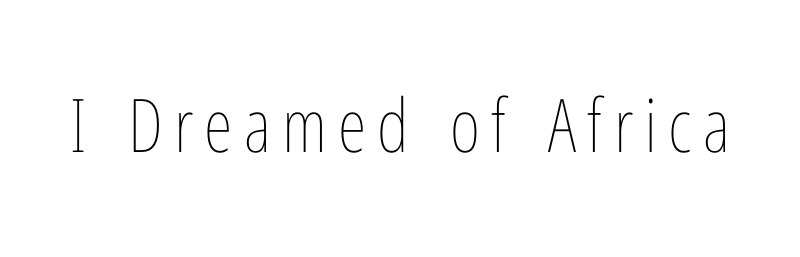
The image shows 74 px thin, condensed type, upright; set not underlined; low stroke contrast and a medium x-height.
